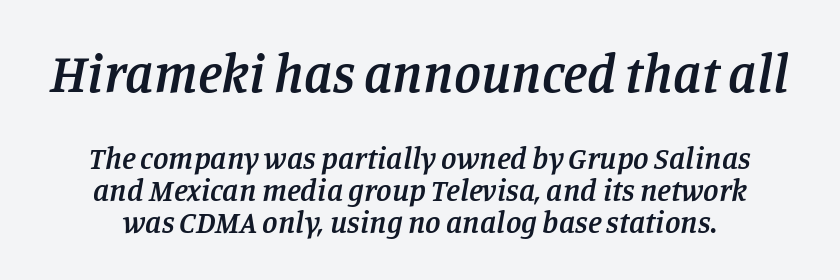
Every letter is mildly thick-stroked: semibold rather than bold. This rendering employs a face with finishing strokes, i.e., a serif. Does the lettering tilt? It does — this is italic. The space directly below the letters is spotless. Do the characters align in a grid? No, the font is proportional. The tracking reads as untouched default to a designer's eye.
